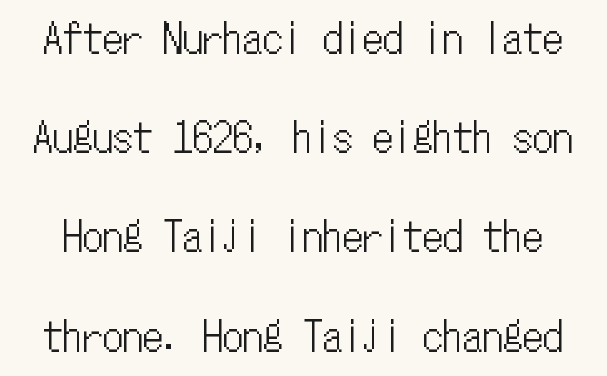
Q: Is the text italic (slanted)? A: No, it is upright.
Q: Is the text underlined? A: No.
Q: Is the spacing between letters normal or unusually wide? A: Normal.
Q: Is the spacing between lines tight, normal or loose? A: Loose.
Q: Width (condensed, normal, or wide)? A: Condensed.
Q: Stroke contrast? A: Low.
Q: x-height? A: Medium.
Q: Monospaced? A: Yes.
